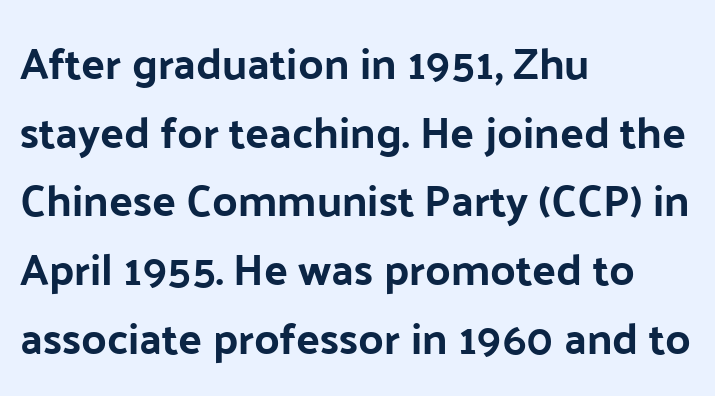
Q: Is the text italic (slanted)? A: No, it is upright.
Q: Is the typeface a serif or a sans-serif typeface? A: Sans-serif.
Q: Is the text underlined? A: No.
Q: How is the paragraph aligned? A: Left-aligned.
Q: Is the spacing between letters normal or unusually wide? A: Normal.
Q: Is the spacing between lines tight, normal or loose? A: Normal.
Q: Width (condensed, normal, or wide)? A: Normal.
Q: Stroke contrast? A: Low.
Q: x-height? A: Medium.
Q: Monospaced? A: No.
